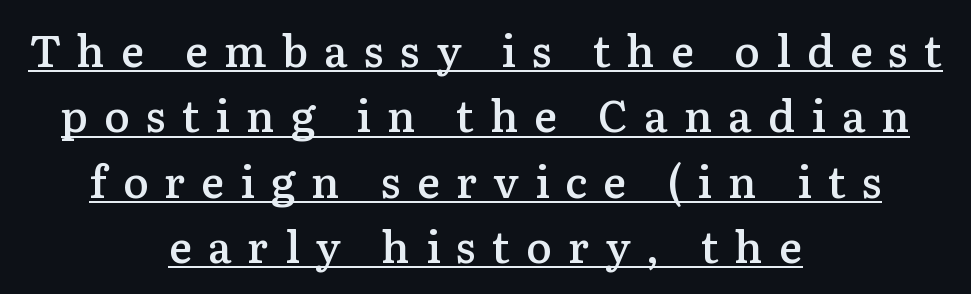
Q: Is the text bold? A: Semi-bold.
Q: Is the text italic (slanted)? A: No, it is upright.
Q: Is the typeface a serif or a sans-serif typeface? A: Serif.
Q: Is the text underlined? A: Yes.
Q: How is the paragraph aligned? A: Centered.
Q: Is the spacing between letters normal or unusually wide? A: Unusually wide.
Q: Is the spacing between lines tight, normal or loose? A: Normal.
Q: Width (condensed, normal, or wide)? A: Normal.
Q: Stroke contrast? A: Low.
Q: x-height? A: Medium.
Q: Monospaced? A: No.
